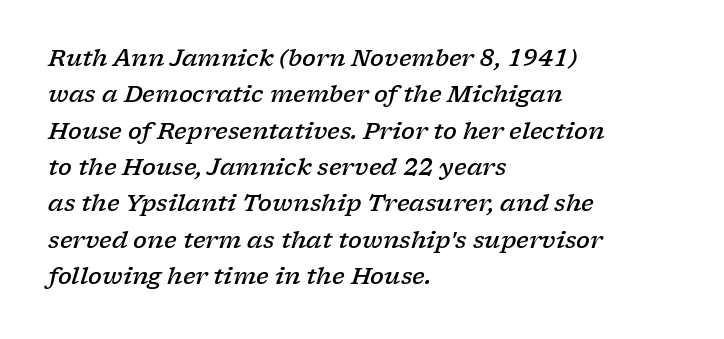
Characters are canted at an angle relative to the baseline's perpendicular. Students, this is semibold: more ink than regular, less than bold. Look at the tracking — it's just the regular setting, nothing added. No word sits above an underline.
